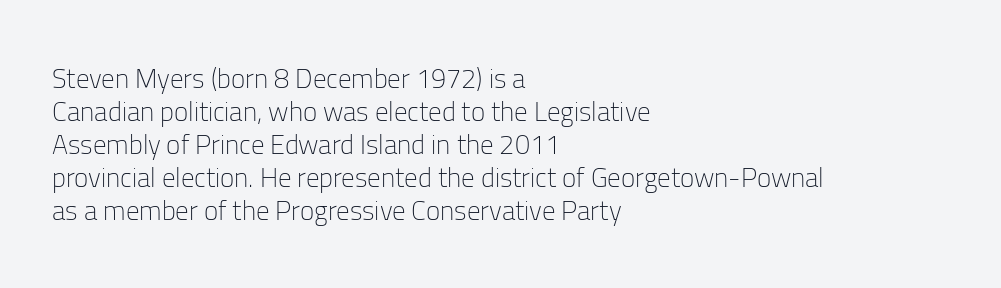
The image shows 27 px text type, upright; set left-aligned, line spacing 1.22x, normal letter spacing, not underlined.
